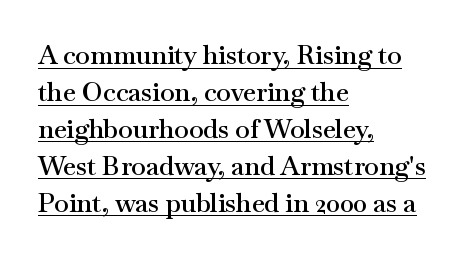
{"italic": "no", "bold": "semi", "underline": "yes", "align": "left", "line_spacing": "normal", "line_spacing_ratio": 1.42, "letter_spacing": "normal", "letter_spacing_em": 0.0, "glyph_px": 26}
